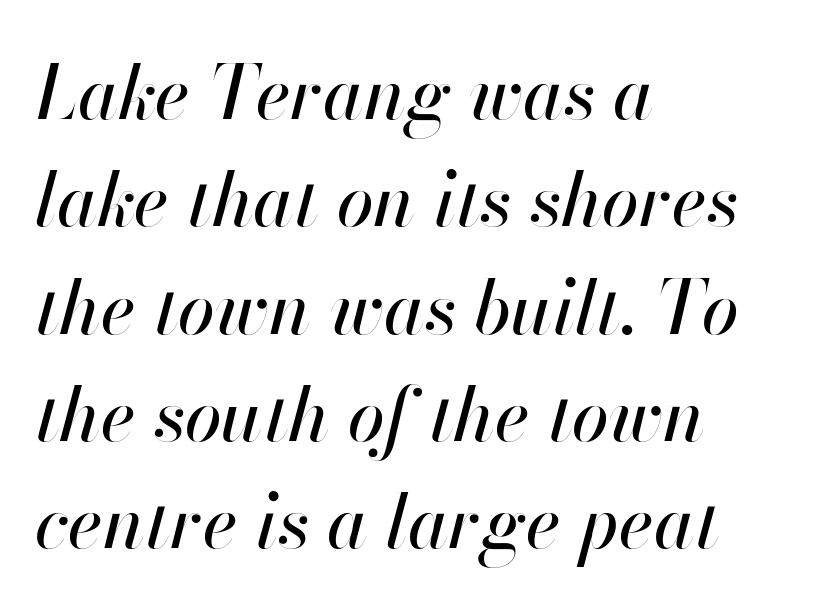
{"italic": "yes", "lean": "right", "slant_degrees": 13, "width": "normal", "stroke_contrast": "high", "x_height": "small", "monospaced": "no", "underline": "no", "align": "left", "line_spacing": "normal", "line_spacing_ratio": 1.45, "letter_spacing": "normal", "letter_spacing_em": 0.0, "glyph_px": 74}
